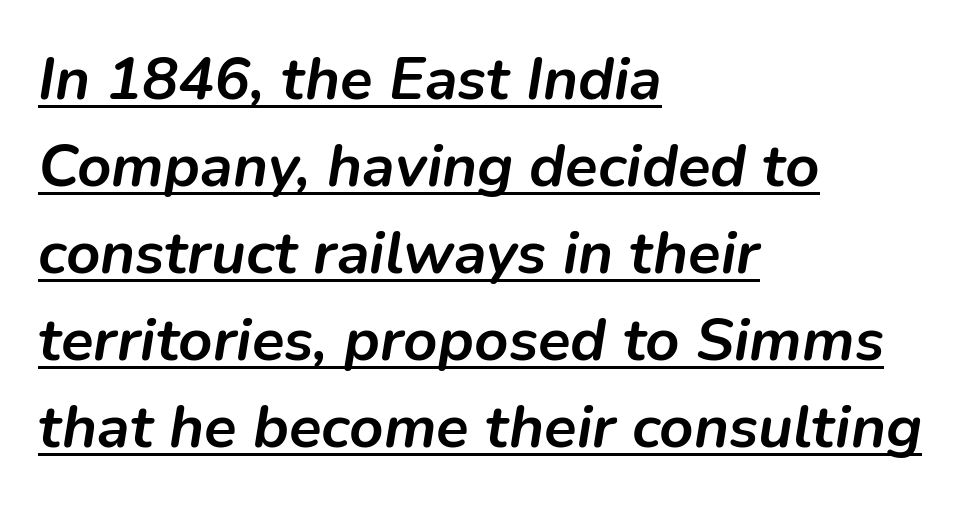
The specimen includes a rule beneath the text block's lines. Caption: bold face, heavy strokes. Default kerning and tracking; the words read as compact shapes. In CSS terms this would be text-align: left. This sample uses an oblique cut, with every glyph tilted off the vertical.
